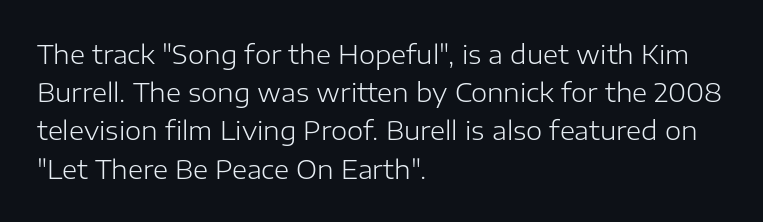
The vertical gap from one line to the next is medium. Quick note: underline off. The characters are drawn with everyday or finer stroke widths. A typesetter would mark this as roman, not italic. Caption: multi-line text, flush left, ragged right.
